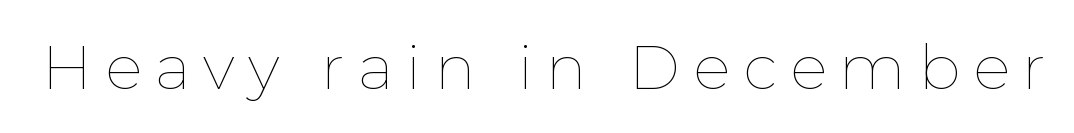
{"italic": "no", "bold": "no", "weight": "thin", "width": "normal", "stroke_contrast": "low", "x_height": "medium", "monospaced": "no", "underline": "no", "letter_spacing": "wide", "letter_spacing_em": 0.21, "glyph_px": 62}
